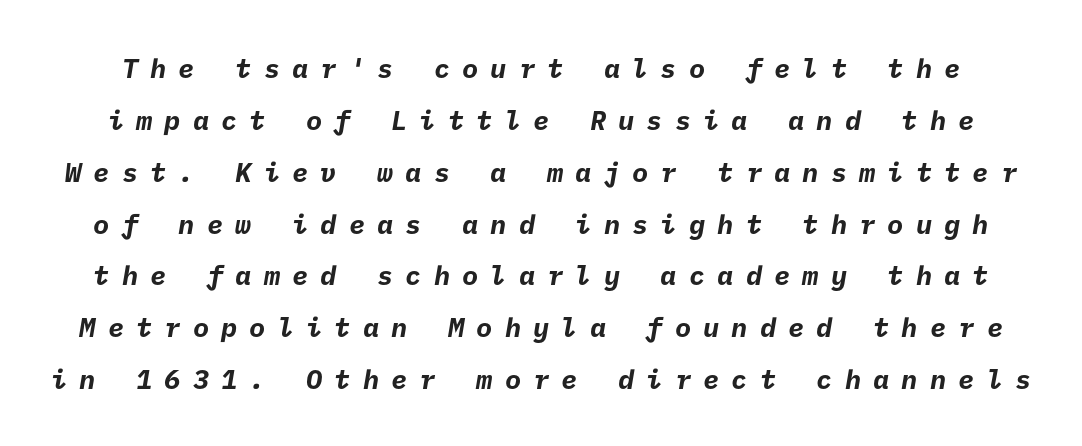
{"bold": "yes", "underline": "no", "line_spacing": "loose", "line_spacing_ratio": 1.92, "letter_spacing": "wide", "letter_spacing_em": 0.45, "glyph_px": 27}
